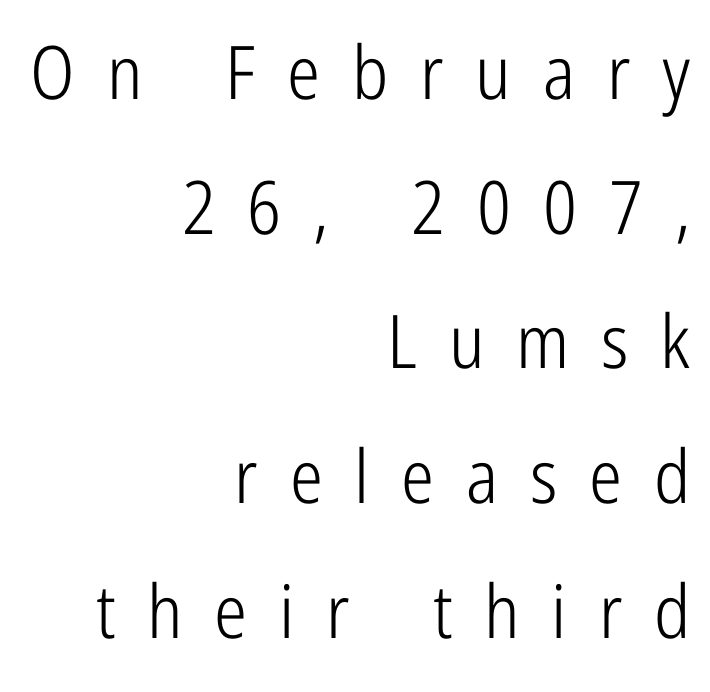
{"serif": "no", "italic": "no", "bold": "no", "weight": "light", "width": "condensed", "stroke_contrast": "low", "x_height": "medium", "monospaced": "no", "underline": "no", "align": "right", "line_spacing_ratio": 1.82, "letter_spacing": "wide", "letter_spacing_em": 0.43, "glyph_px": 74}
